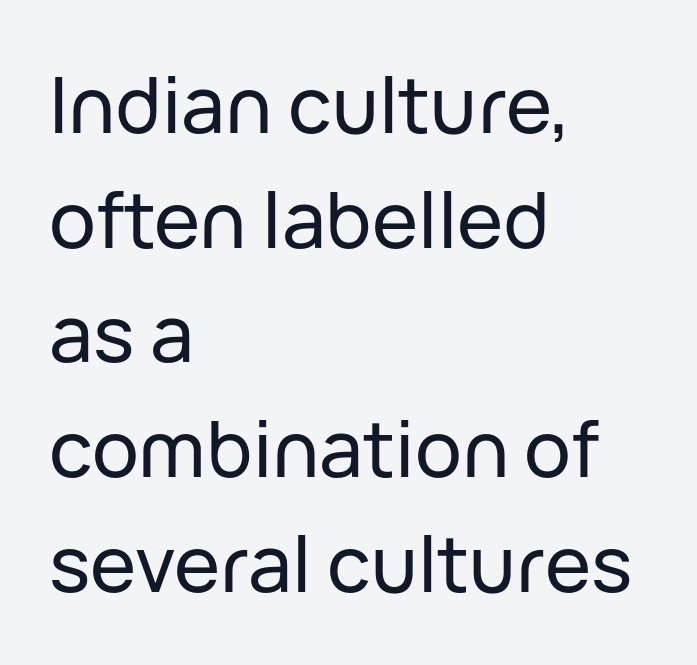
The image shows 78 px sans-serif type, upright; set left-aligned, normal line spacing (1.47x), normal letter spacing, not underlined; low stroke contrast and a medium x-height.
